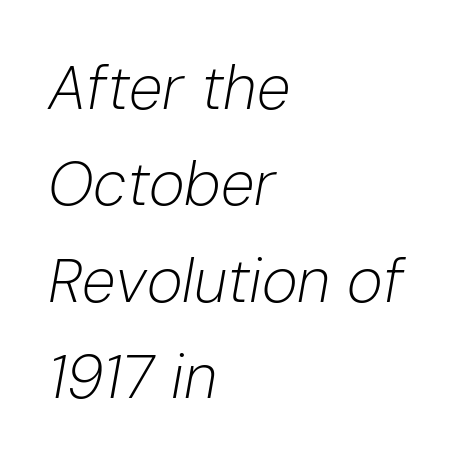
Rule under the text: the space is simply empty. These lines stack with their left ends in a neat column. Is the type slanted? Yes — the strokes lean at a clear angle. A typesetter would call this leading conventional body-copy spacing. Weight: in the light-to-regular range. Do the characters align in a grid? No, the font is proportional.
